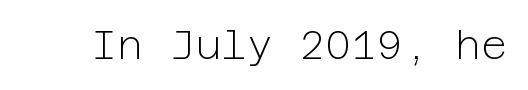
Notice how the stems are strictly vertical — no italics here. The horizontal fit of the characters is conventional and even. The characters display no serif detailing; their extremities are plain. Descenders are the only things crossing below the line. Weight: not bold — regular or lighter.
